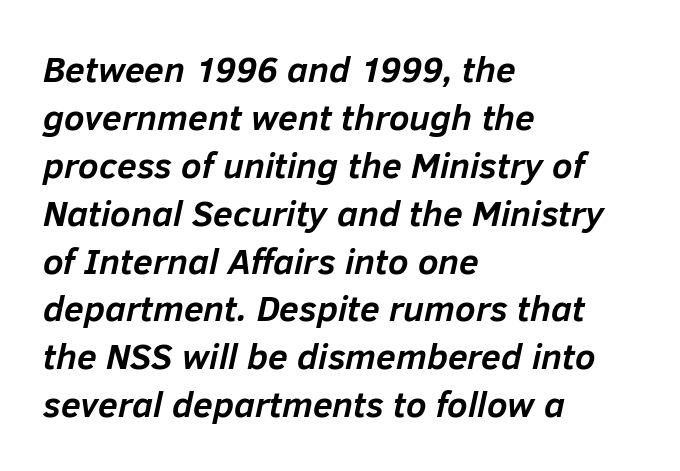
{"italic": "yes", "lean": "right", "slant_degrees": 12, "bold": "yes", "weight": "semibold", "width": "normal", "stroke_contrast": "low", "x_height": "medium", "monospaced": "no", "underline": "no", "align": "left", "line_spacing": "normal", "line_spacing_ratio": 1.33, "letter_spacing": "normal", "letter_spacing_em": 0.0, "glyph_px": 36}
